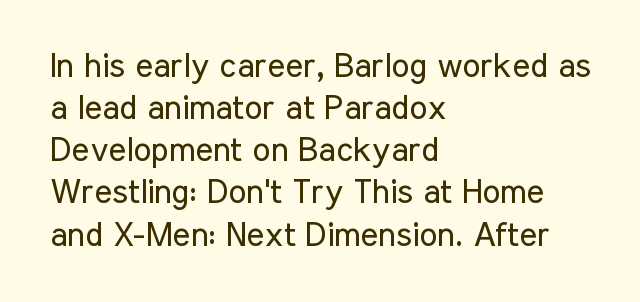
{"serif": "no", "italic": "no", "bold": "no", "weight": "regular", "width": "condensed", "stroke_contrast": "low", "x_height": "medium", "monospaced": "no", "underline": "no", "align": "left", "line_spacing_ratio": 1.24, "letter_spacing": "normal", "letter_spacing_em": 0.0, "glyph_px": 34}
